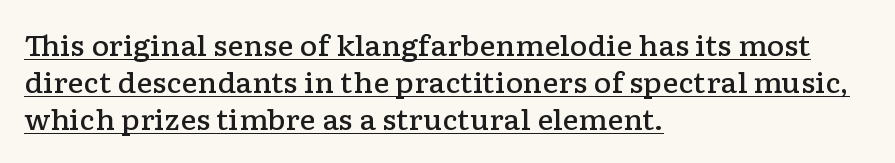
The image shows 27 px text type, upright; set left-aligned, normal line spacing (1.37x), normal letter spacing, underlined.
